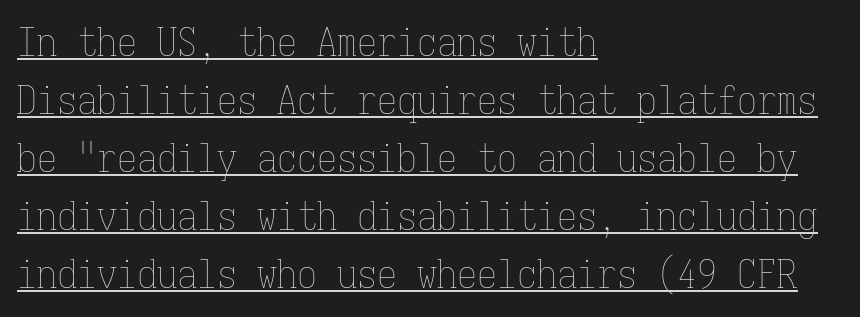
The image shows 40 px thin, condensed type, upright, monospaced; set left-aligned, normal line spacing (1.45x), normal letter spacing, underlined; low stroke contrast and a medium x-height.
